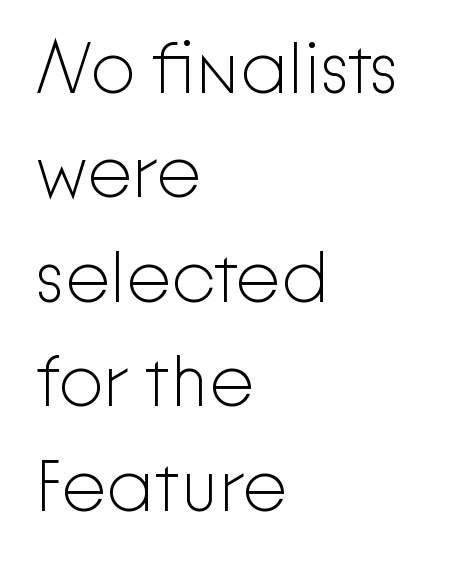
{"serif": "no", "italic": "no", "bold": "no", "weight": "light", "width": "normal", "stroke_contrast": "low", "x_height": "medium", "monospaced": "no", "underline": "no", "align": "left", "line_spacing": "normal", "line_spacing_ratio": 1.45, "letter_spacing": "normal", "letter_spacing_em": 0.0, "glyph_px": 72}
